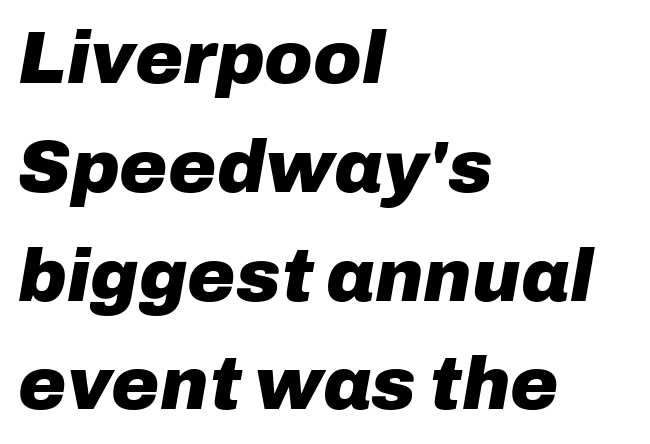
The image shows 73 px heavy type, italic (leaning right); set left-aligned, normal line spacing (1.49x), normal letter spacing, not underlined; low stroke contrast and a medium x-height.
